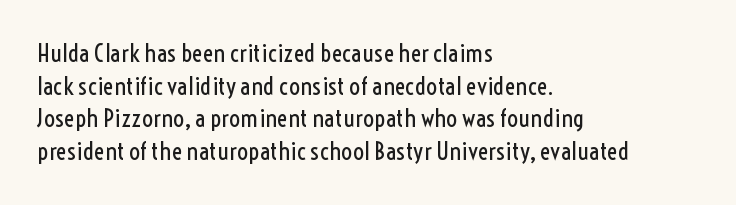
Q: Is the text bold? A: No.
Q: Is the text italic (slanted)? A: No, it is upright.
Q: Is the text underlined? A: No.
Q: How is the paragraph aligned? A: Left-aligned.
Q: Is the spacing between letters normal or unusually wide? A: Normal.
Q: Is the spacing between lines tight, normal or loose? A: Normal.
